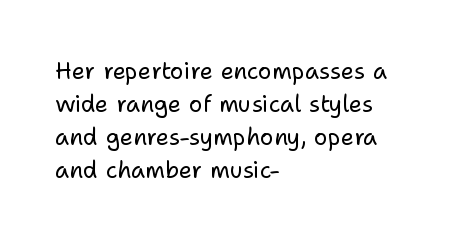
Q: Is the text bold? A: No.
Q: Is the text italic (slanted)? A: No, it is upright.
Q: Is the text underlined? A: No.
Q: How is the paragraph aligned? A: Left-aligned.
Q: Is the spacing between letters normal or unusually wide? A: Normal.
Q: Is the spacing between lines tight, normal or loose? A: Normal.
